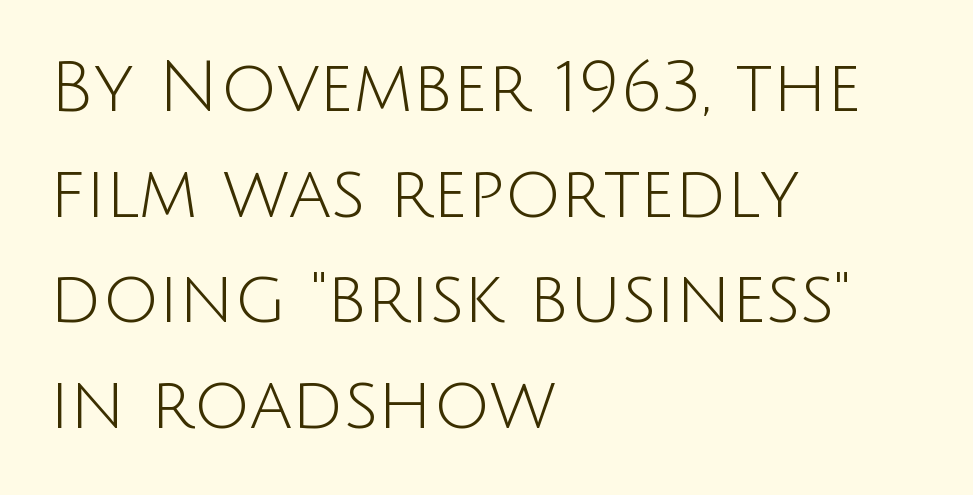
{"serif": "no", "italic": "no", "bold": "no", "weight": "light", "width": "normal", "stroke_contrast": "low", "x_height": "large", "monospaced": "no", "underline": "no", "align": "left", "line_spacing": "normal", "line_spacing_ratio": 1.51, "letter_spacing": "normal", "letter_spacing_em": 0.0, "glyph_px": 70}
